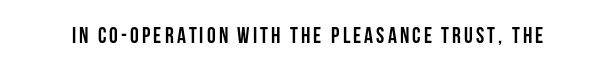
Weight check: bold — yes, fully. Rule under the text: the space is simply empty. Quick note: not italic, upright.
